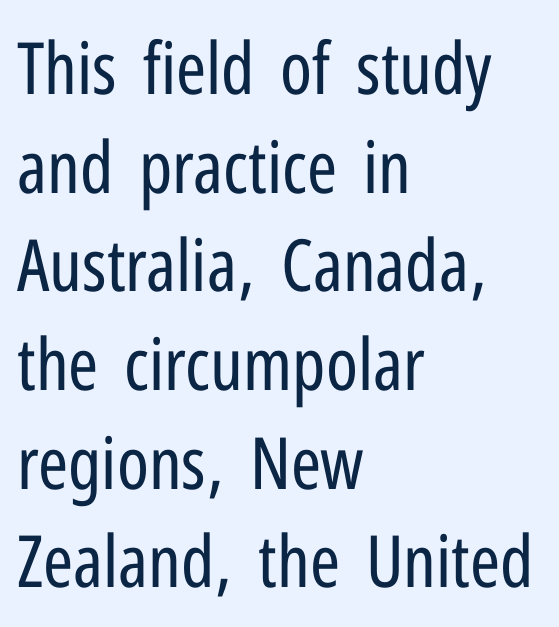
The image shows 72 px regular-weight, condensed sans-serif type, upright; set left-aligned, normal line spacing (1.37x), normal letter spacing, not underlined; low stroke contrast and a medium x-height.
